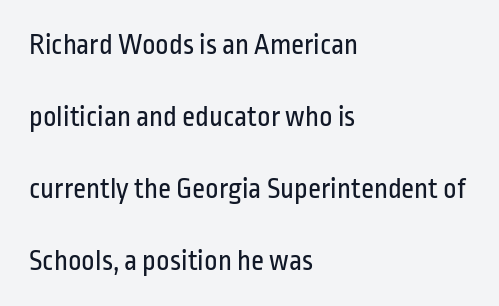
The image shows 29 px regular-weight, condensed sans-serif type, upright; set left-aligned, loose line spacing (2.48x), normal letter spacing, not underlined; low stroke contrast and a medium x-height.
